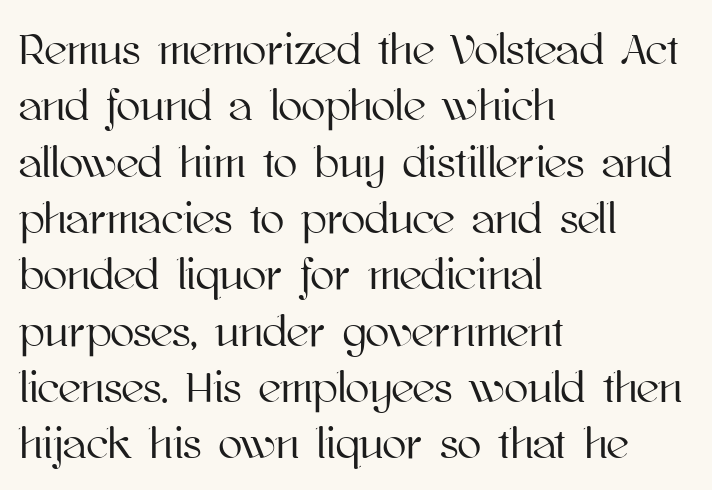
The image shows 44 px text type, upright; set left-aligned, normal line spacing (1.28x), normal letter spacing, not underlined; high stroke contrast and a medium x-height.
